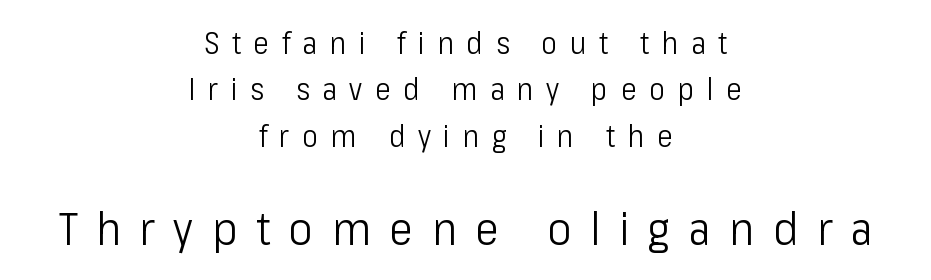
Q: Is the text bold? A: No.
Q: Is the text italic (slanted)? A: No, it is upright.
Q: Is the typeface a serif or a sans-serif typeface? A: Sans-serif.
Q: Is the text underlined? A: No.
Q: How is the paragraph aligned? A: Centered.
Q: Is the spacing between letters normal or unusually wide? A: Unusually wide.
Q: Is the spacing between lines tight, normal or loose? A: Normal.
Q: Which block of text is set in a larger size, the first (top) or the second (bottom)? A: The second (bottom) one.
Q: Width (condensed, normal, or wide)? A: Condensed.
Q: Stroke contrast? A: Low.
Q: x-height? A: Medium.
Q: Monospaced? A: No.
